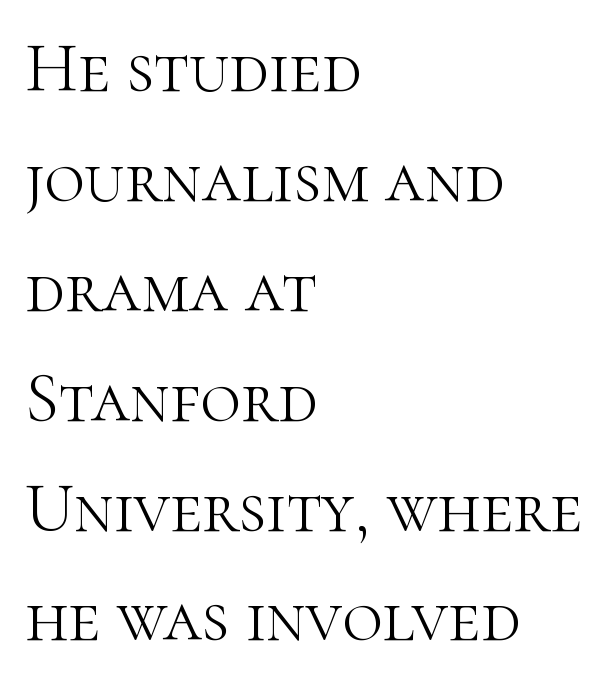
Q: Is the text bold? A: No.
Q: Is the text italic (slanted)? A: No, it is upright.
Q: Is the typeface a serif or a sans-serif typeface? A: Serif.
Q: Is the text underlined? A: No.
Q: How is the paragraph aligned? A: Left-aligned.
Q: Is the spacing between letters normal or unusually wide? A: Normal.
Q: Is the spacing between lines tight, normal or loose? A: Normal.
Q: Width (condensed, normal, or wide)? A: Normal.
Q: Stroke contrast? A: High.
Q: x-height? A: Medium.
Q: Monospaced? A: No.
